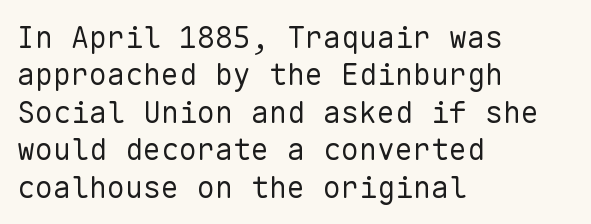
The image shows 30 px regular-weight sans-serif type, upright, monospaced; set left-aligned, normal line spacing (1.25x), normal letter spacing, not underlined; low stroke contrast and a medium x-height.
